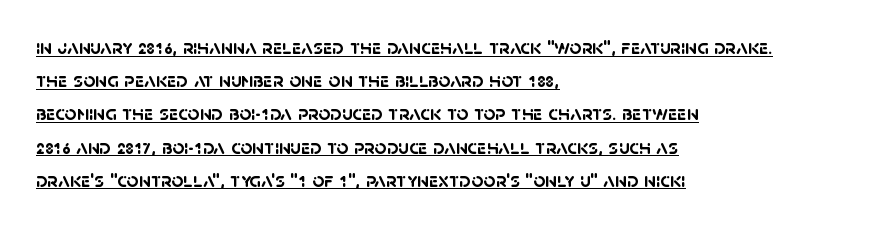
Q: Is the text bold? A: Yes.
Q: Is the text underlined? A: Yes.
Q: How is the paragraph aligned? A: Left-aligned.
Q: Is the spacing between letters normal or unusually wide? A: Normal.
Q: Is the spacing between lines tight, normal or loose? A: Normal.
